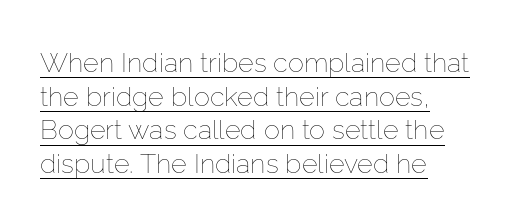
Q: Is the text bold? A: No.
Q: Is the text italic (slanted)? A: No, it is upright.
Q: Is the text underlined? A: Yes.
Q: How is the paragraph aligned? A: Left-aligned.
Q: Is the spacing between letters normal or unusually wide? A: Normal.
Q: Is the spacing between lines tight, normal or loose? A: Normal.
